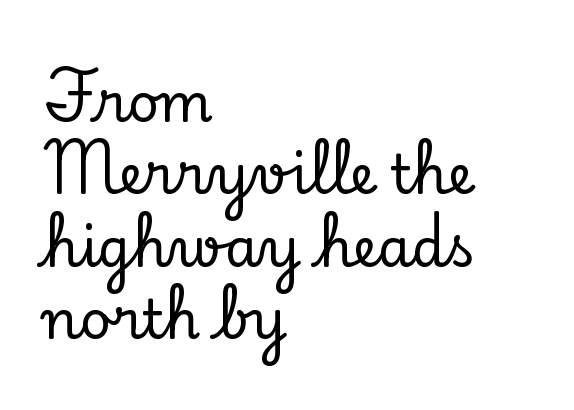
Q: Is the text italic (slanted)? A: No, it is upright.
Q: Is the typeface a serif or a sans-serif typeface? A: Serif.
Q: Is the text underlined? A: No.
Q: How is the paragraph aligned? A: Left-aligned.
Q: Is the spacing between letters normal or unusually wide? A: Normal.
Q: Is the spacing between lines tight, normal or loose? A: Normal.
Q: Width (condensed, normal, or wide)? A: Normal.
Q: Stroke contrast? A: Low.
Q: x-height? A: Small.
Q: Monospaced? A: No.
